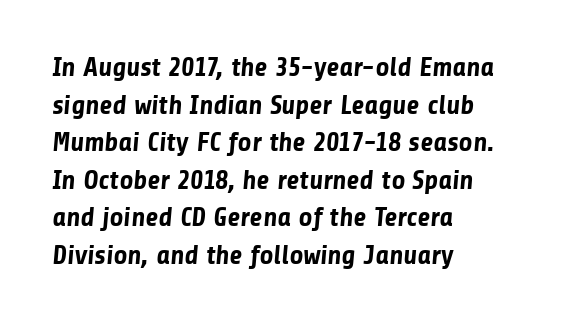
The horizontal fit of the characters is conventional and even. Line starts are locked; line ends wander. Line spacing here is normal. Anything drawn beneath the words? Only blank space.
